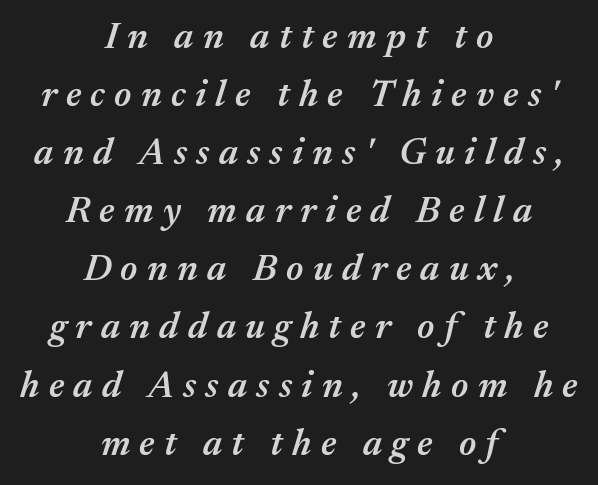
The image shows 37 px semibold type, italic (leaning right); set centered, normal line spacing (1.57x), unusually wide letter spacing (+0.25 em), not underlined; medium stroke contrast and a medium x-height.
